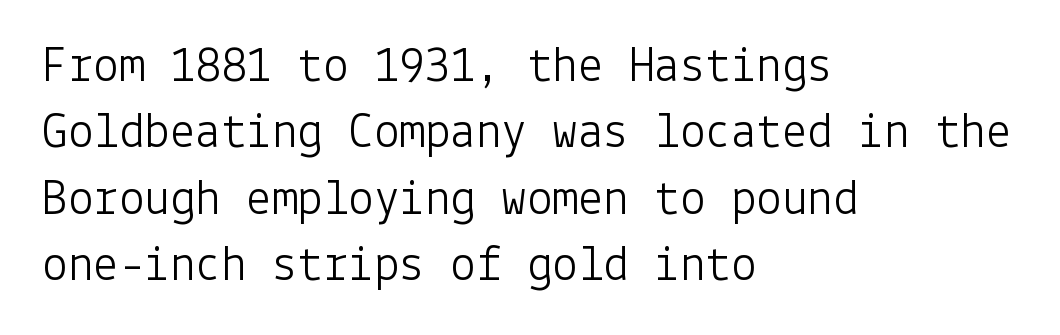
The image shows 51 px light sans-serif type, upright; set left-aligned, normal line spacing (1.3x), normal letter spacing, not underlined; low stroke contrast and a medium x-height.
